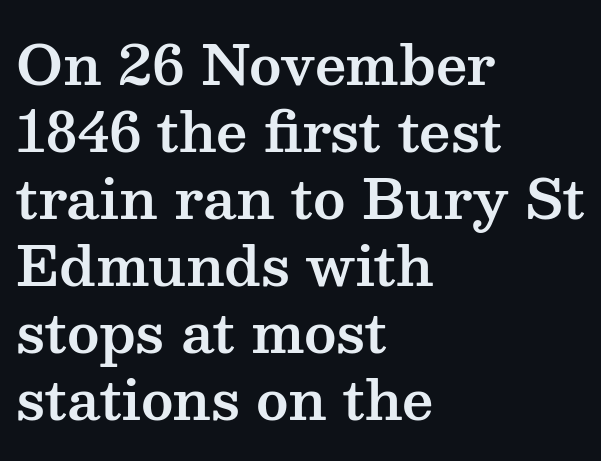
The image shows 55 px wide serif type, upright; set left-aligned, line spacing 1.22x, normal letter spacing, not underlined; medium stroke contrast and a medium x-height.
